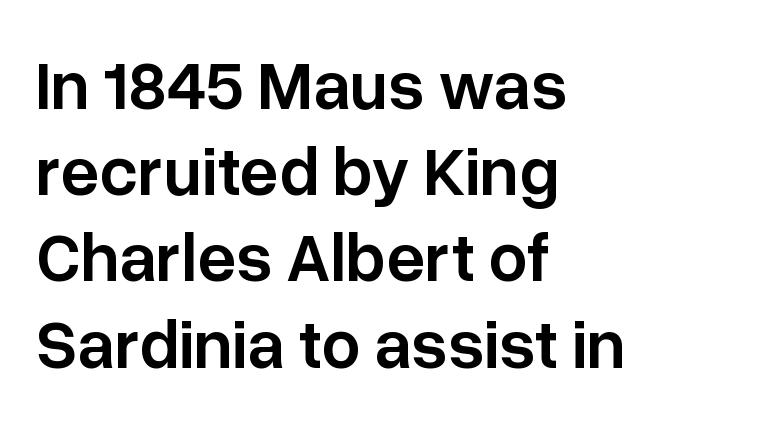
The image shows 69 px semibold sans-serif type, upright; set left-aligned, normal line spacing (1.25x), normal letter spacing, not underlined; low stroke contrast and a medium x-height.
